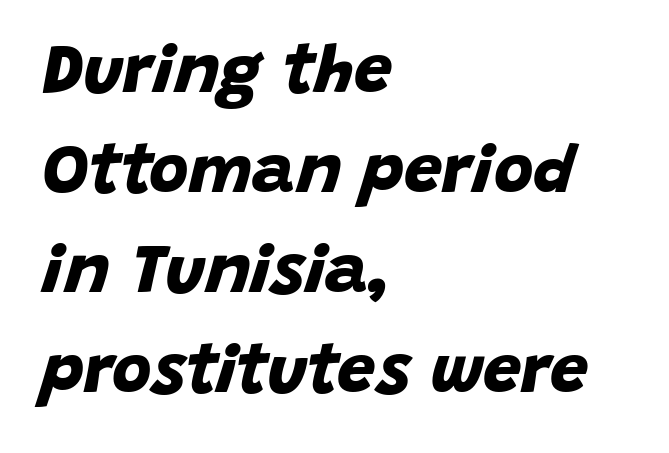
Q: Is the text bold? A: Yes.
Q: Is the typeface a serif or a sans-serif typeface? A: Sans-serif.
Q: Is the text underlined? A: No.
Q: How is the paragraph aligned? A: Left-aligned.
Q: Is the spacing between letters normal or unusually wide? A: Normal.
Q: Is the spacing between lines tight, normal or loose? A: Normal.
Q: Width (condensed, normal, or wide)? A: Normal.
Q: Stroke contrast? A: Low.
Q: x-height? A: Large.
Q: Monospaced? A: No.
